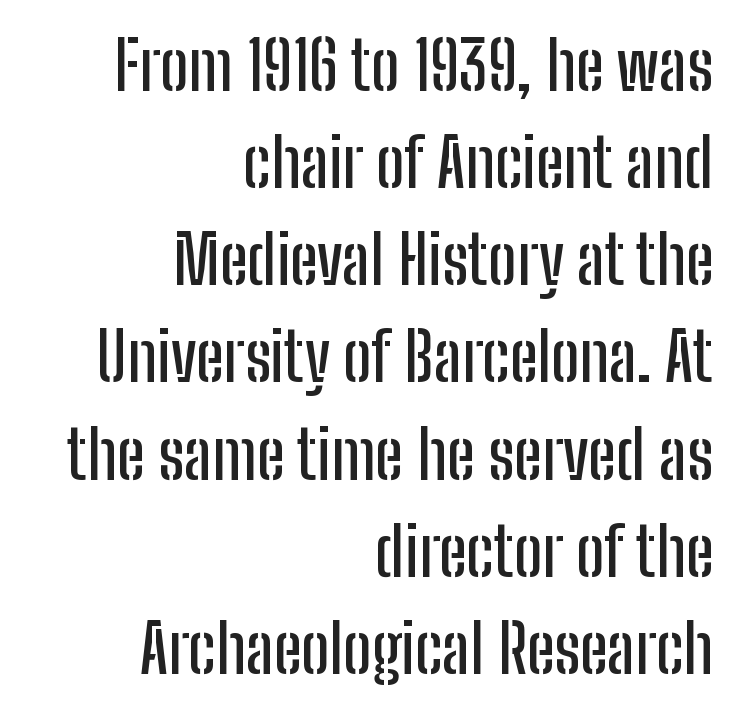
{"serif": "no", "italic": "no", "width": "condensed", "stroke_contrast": "low", "x_height": "medium", "monospaced": "no", "underline": "no", "align": "right", "line_spacing": "normal", "line_spacing_ratio": 1.45, "letter_spacing": "normal", "letter_spacing_em": 0.0, "glyph_px": 67}
